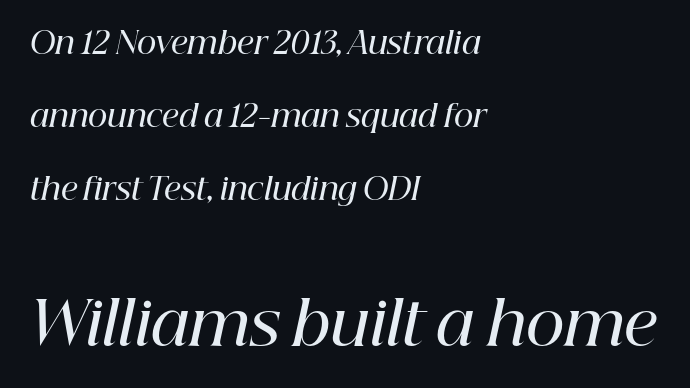
The image shows 60 px semibold serif type, italic (leaning right); set left-aligned, loose line spacing (2.44x), normal letter spacing, not underlined; the second (bottom) block is 2.0x larger; high stroke contrast and a medium x-height.
